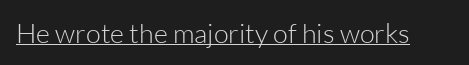
Vertical stems look standard width or narrower in stroke. This sample carries an underscore along the baseline area. Notice how the stems are strictly vertical — no italics here. Spacing between characters is what you'd get straight out of the box.
